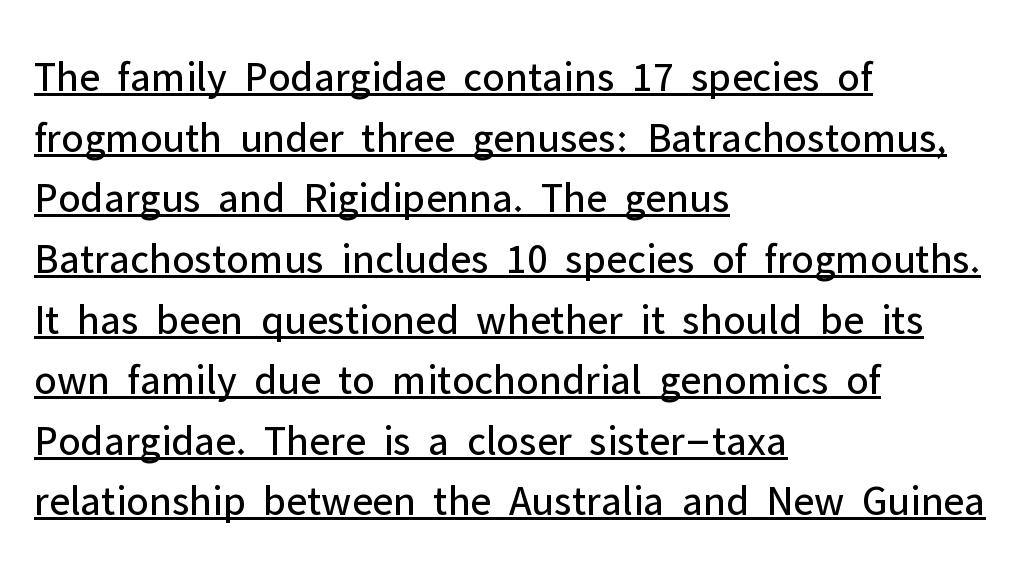
{"serif": "no", "italic": "no", "bold": "no", "weight": "regular", "width": "normal", "stroke_contrast": "low", "x_height": "medium", "monospaced": "no", "underline": "yes", "align": "left", "line_spacing": "normal", "line_spacing_ratio": 1.41, "letter_spacing": "normal", "letter_spacing_em": 0.0, "glyph_px": 43}
